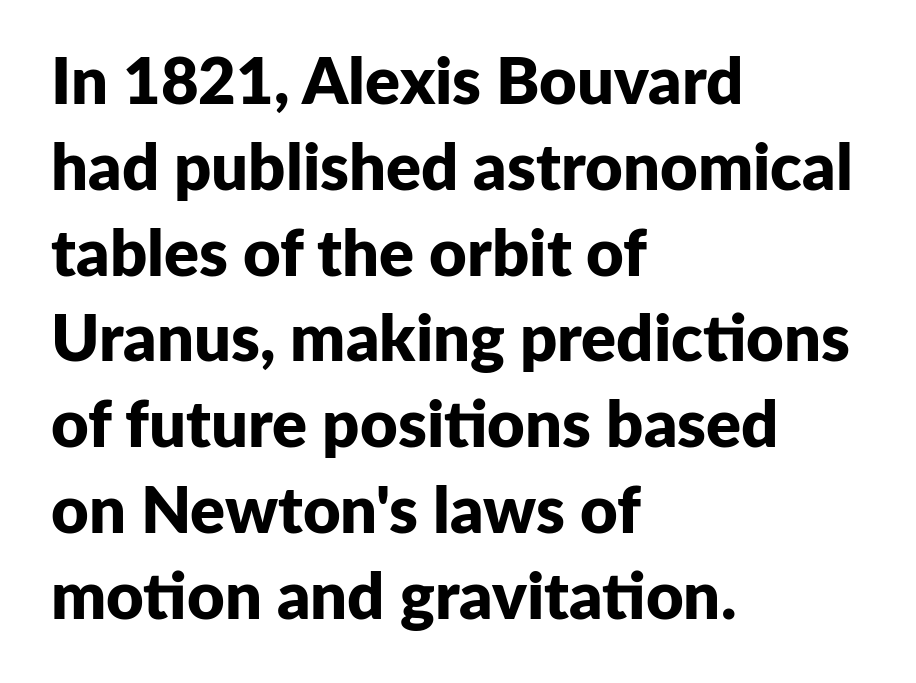
The image shows 65 px bold sans-serif type, upright; set left-aligned, normal line spacing (1.32x), normal letter spacing, not underlined; low stroke contrast and a medium x-height.
